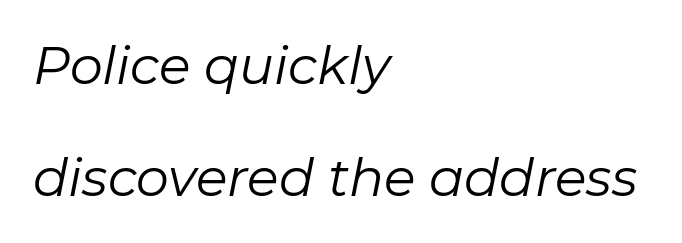
{"italic": "yes", "lean": "right", "slant_degrees": 11, "bold": "no", "weight": "regular", "width": "normal", "stroke_contrast": "low", "x_height": "medium", "monospaced": "no", "underline": "no", "align": "left", "line_spacing": "loose", "line_spacing_ratio": 2.15, "letter_spacing": "normal", "letter_spacing_em": 0.0, "glyph_px": 52}
